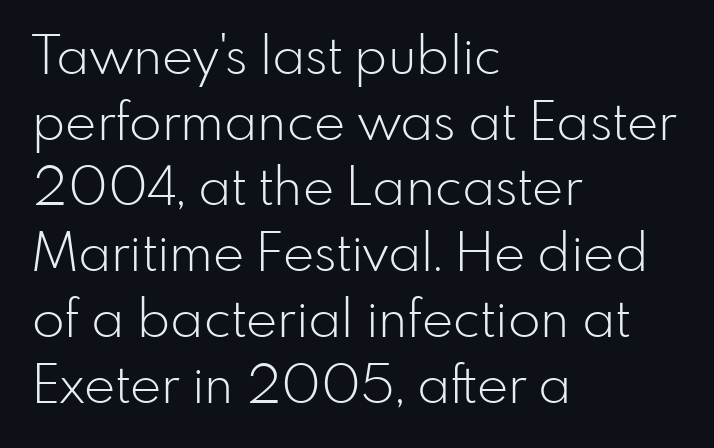
Here the glyphs are tracked normally, forming tight word shapes. Letterform terminals end flat and unadorned throughout the passage. Looks like regular typesetting: each glyph gets only the width it needs. The string is rendered with underlining switched off. These glyphs show unthickened strokes, regular width or finer. The lettering stays uniformly vertical, giving the passage a roman look.
